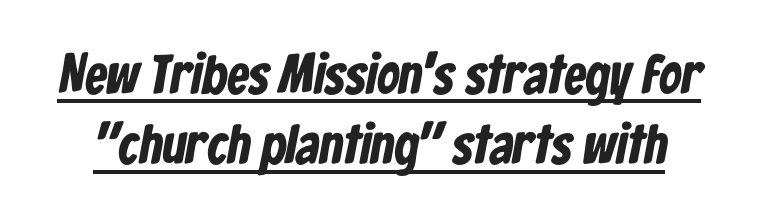
Q: Is the text bold? A: Yes.
Q: Is the typeface a serif or a sans-serif typeface? A: Sans-serif.
Q: Is the text underlined? A: Yes.
Q: Is the spacing between letters normal or unusually wide? A: Normal.
Q: Is the spacing between lines tight, normal or loose? A: Normal.
Q: Width (condensed, normal, or wide)? A: Condensed.
Q: Stroke contrast? A: Low.
Q: x-height? A: Medium.
Q: Monospaced? A: No.
